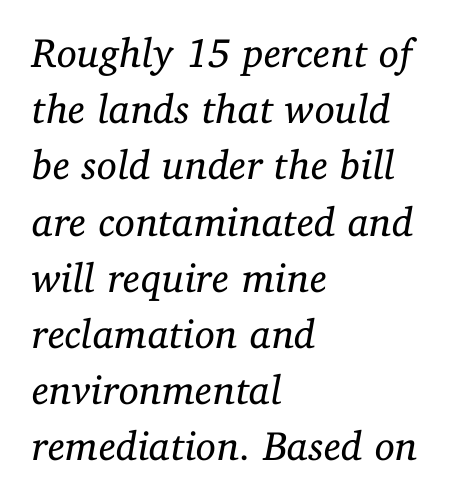
The image shows 41 px regular-weight serif type, italic (leaning right); set left-aligned, normal line spacing (1.37x), normal letter spacing, not underlined; low stroke contrast and a medium x-height.
